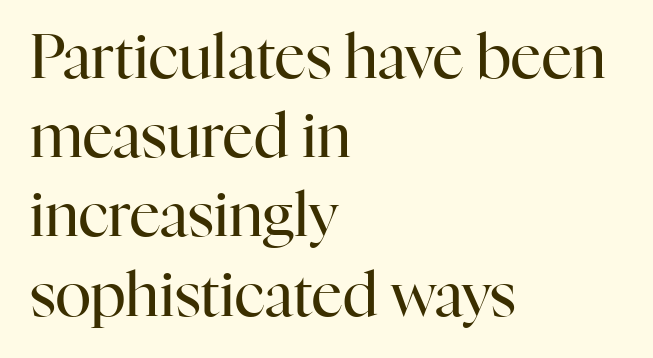
Q: Is the text bold? A: No.
Q: Is the text italic (slanted)? A: No, it is upright.
Q: Is the typeface a serif or a sans-serif typeface? A: Serif.
Q: Is the text underlined? A: No.
Q: How is the paragraph aligned? A: Left-aligned.
Q: Is the spacing between letters normal or unusually wide? A: Normal.
Q: Is the spacing between lines tight, normal or loose? A: Normal.
Q: Width (condensed, normal, or wide)? A: Normal.
Q: Stroke contrast? A: High.
Q: x-height? A: Medium.
Q: Monospaced? A: No.
